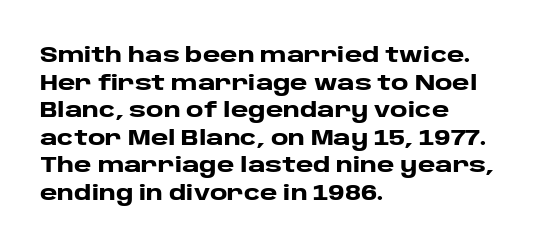
Normally led — the rows are evenly, conventionally spaced. Caption: standard tracking, unaltered. Check the space under the baseline: it is left empty. This sample is left-justified, so line endings fall wherever the words run out. These lines were composed using upright roman letters.
